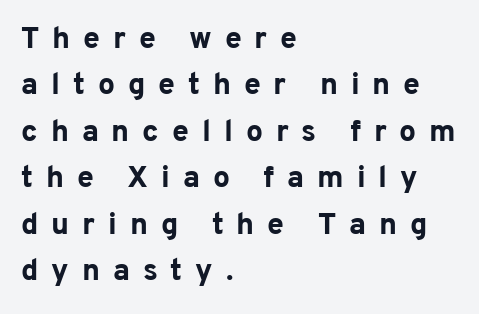
The image shows 30 px bold sans-serif type, upright; set left-aligned, normal line spacing (1.55x), unusually wide letter spacing (+0.43 em), not underlined; low stroke contrast and a medium x-height.
